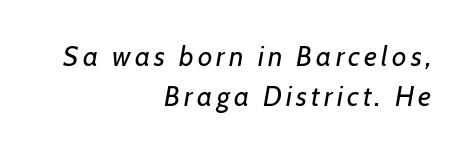
Q: Is the text bold? A: No.
Q: Is the text italic (slanted)? A: Yes, it leans right by about 7 degrees.
Q: Is the text underlined? A: No.
Q: How is the paragraph aligned? A: Right-aligned.
Q: Is the spacing between lines tight, normal or loose? A: Normal.
Q: Width (condensed, normal, or wide)? A: Normal.
Q: Stroke contrast? A: Low.
Q: x-height? A: Medium.
Q: Monospaced? A: No.
